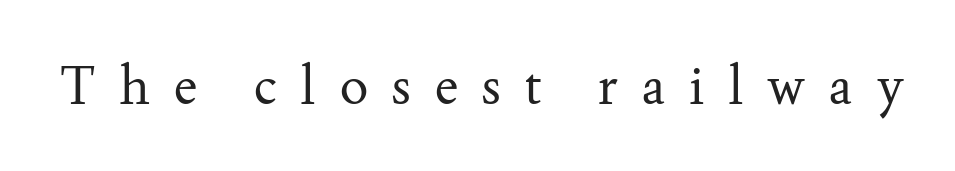
{"serif": "yes", "italic": "no", "bold": "no", "weight": "regular", "width": "normal", "stroke_contrast": "medium", "x_height": "small", "monospaced": "no", "underline": "no", "letter_spacing": "wide", "letter_spacing_em": 0.45, "glyph_px": 53}
